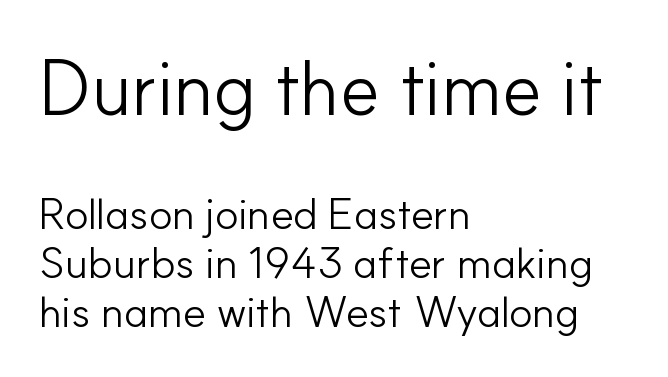
Line starts are locked; line ends wander. This layout puts the oversized block above and the modest block below. Note the varied advance widths — an 'i' is clearly narrower than an 'm'. Caption: face not bold, strokes unweighted. Nobody touched the tracking dial on this one.
